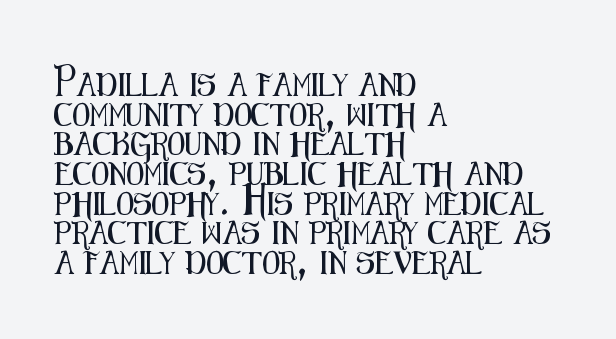
{"italic": "no", "underline": "no", "align": "left", "line_spacing": "normal", "line_spacing_ratio": 1.29, "letter_spacing": "normal", "letter_spacing_em": 0.0, "glyph_px": 23}
